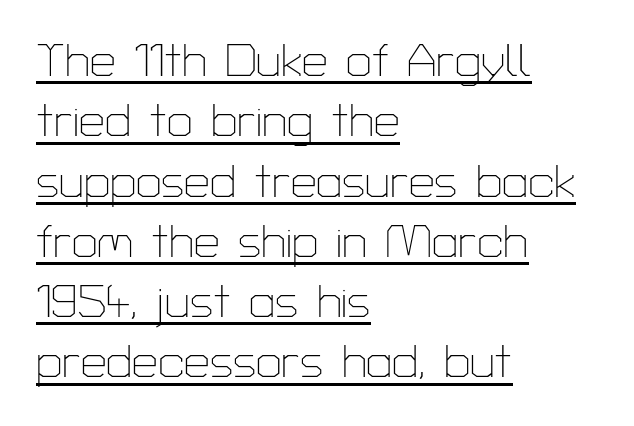
{"serif": "no", "italic": "no", "bold": "no", "weight": "thin", "width": "normal", "stroke_contrast": "low", "x_height": "medium", "monospaced": "no", "underline": "yes", "align": "left", "line_spacing": "normal", "line_spacing_ratio": 1.31, "letter_spacing": "normal", "letter_spacing_em": 0.0, "glyph_px": 46}
